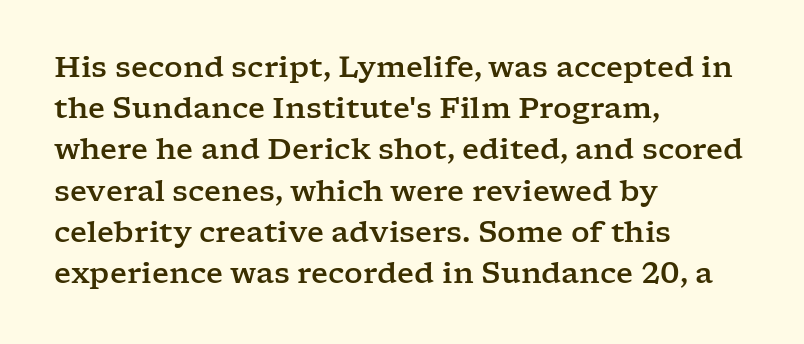
{"serif": "yes", "italic": "no", "width": "wide", "stroke_contrast": "low", "x_height": "medium", "monospaced": "no", "underline": "no", "align": "left", "line_spacing": "normal", "line_spacing_ratio": 1.42, "letter_spacing": "normal", "letter_spacing_em": 0.0, "glyph_px": 29}
